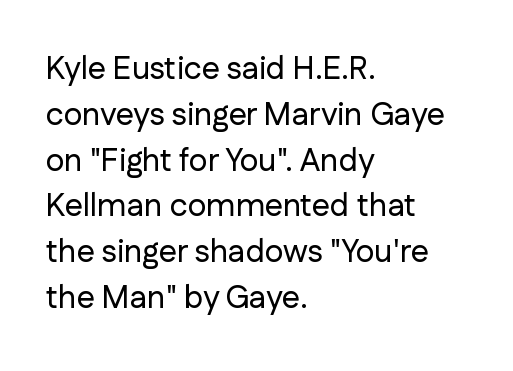
The image shows 32 px sans-serif type, upright; set left-aligned, normal line spacing (1.43x), normal letter spacing, not underlined; low stroke contrast and a medium x-height.
